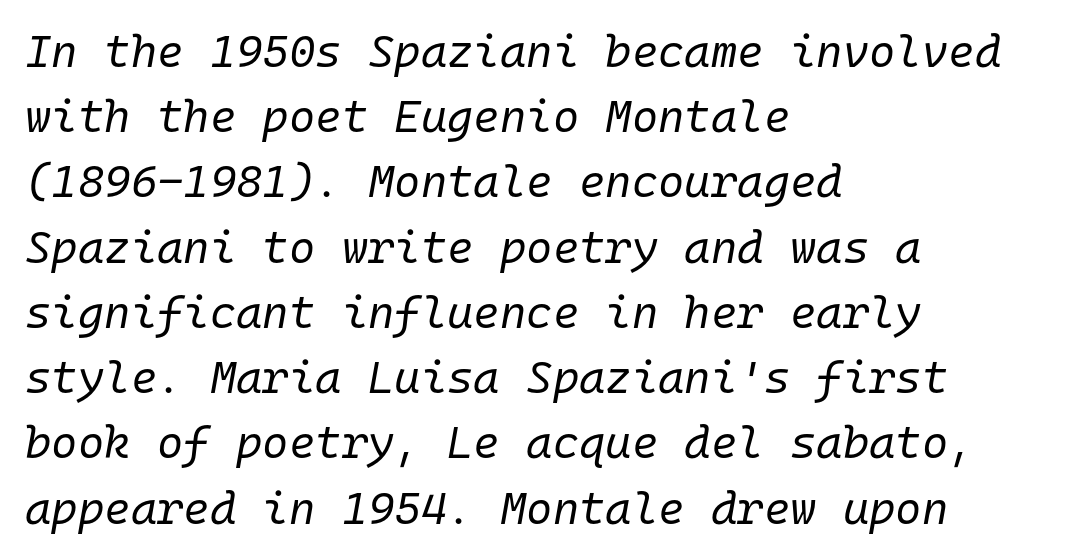
Weight: not bold — regular or lighter. Does the lettering tilt? It does — this is italic. Glyph-to-glyph distance matches everyday printed text. A typesetter would call this leading conventional body-copy spacing. The rendering anchors every line to the left-hand side.
